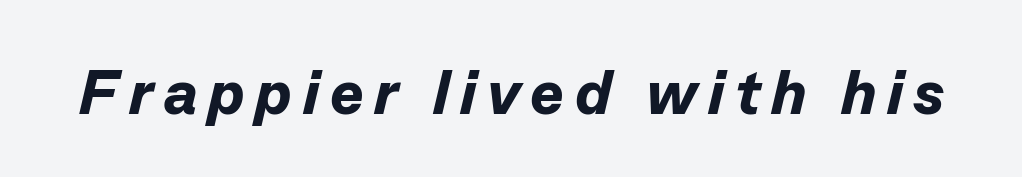
Q: Is the text bold? A: Yes.
Q: Is the text italic (slanted)? A: Yes, it leans right by about 13 degrees.
Q: Is the text underlined? A: No.
Q: Width (condensed, normal, or wide)? A: Normal.
Q: Stroke contrast? A: Low.
Q: x-height? A: Medium.
Q: Monospaced? A: No.
